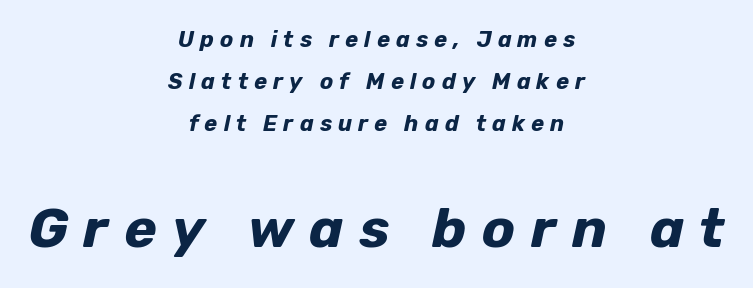
Style check: oblique. Observe the wide spacing: letters keep a clear distance from each other. Weight: bold. Varying glyph widths throughout — classic text-font behaviour. The space between consecutive lines is lavish.
